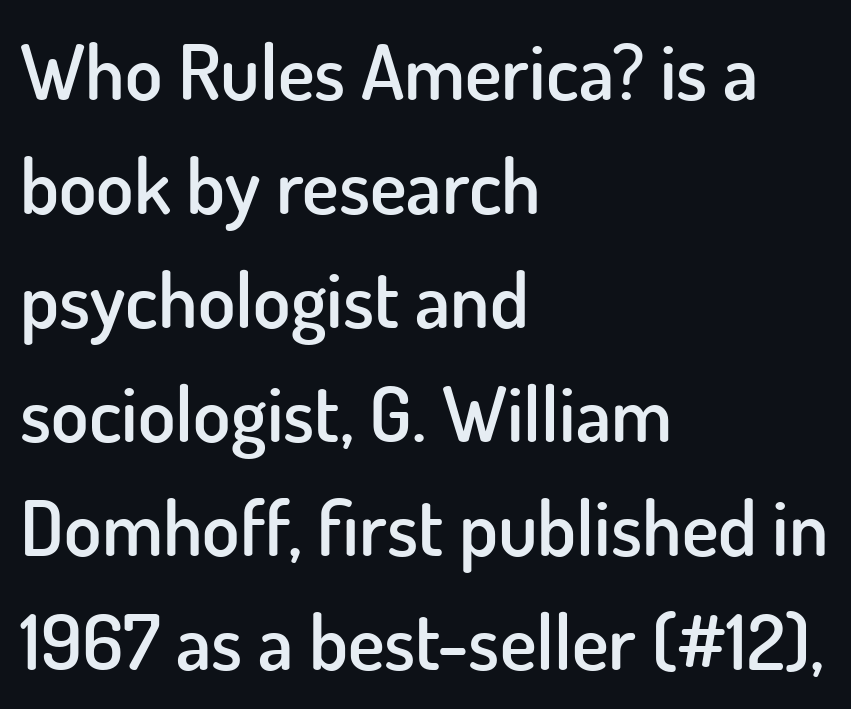
Q: Is the text bold? A: Semi-bold.
Q: Is the text italic (slanted)? A: No, it is upright.
Q: Is the typeface a serif or a sans-serif typeface? A: Sans-serif.
Q: Is the text underlined? A: No.
Q: How is the paragraph aligned? A: Left-aligned.
Q: Is the spacing between letters normal or unusually wide? A: Normal.
Q: Is the spacing between lines tight, normal or loose? A: Normal.
Q: Width (condensed, normal, or wide)? A: Normal.
Q: Stroke contrast? A: Low.
Q: x-height? A: Small.
Q: Monospaced? A: No.
